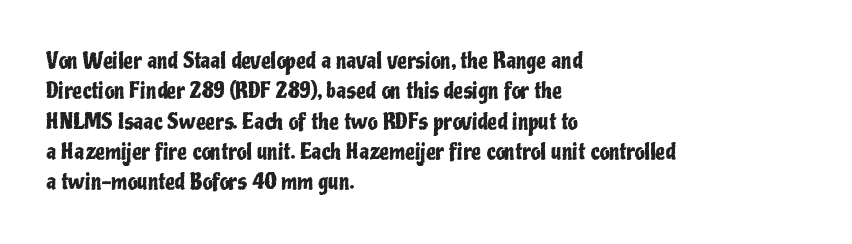
{"italic": "no", "underline": "no", "align": "left", "line_spacing": "normal", "line_spacing_ratio": 1.38, "letter_spacing": "normal", "letter_spacing_em": 0.0, "glyph_px": 22}
